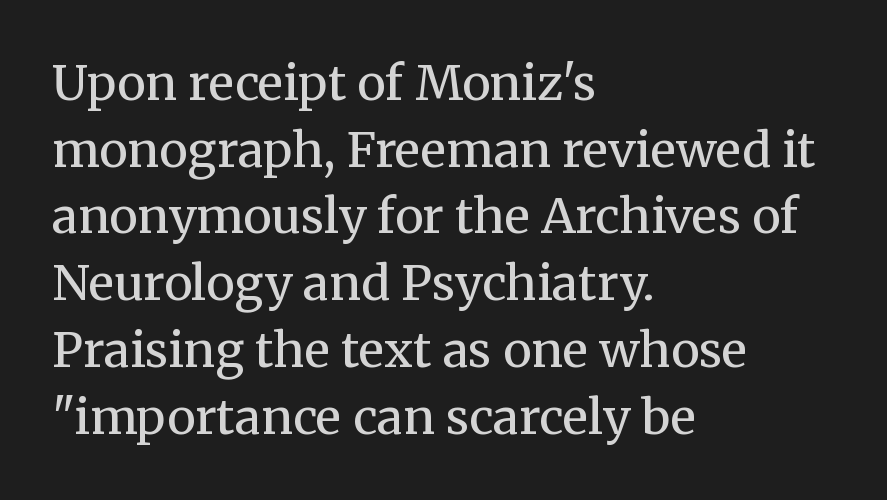
Q: Is the text bold? A: No.
Q: Is the text italic (slanted)? A: No, it is upright.
Q: Is the typeface a serif or a sans-serif typeface? A: Serif.
Q: Is the text underlined? A: No.
Q: How is the paragraph aligned? A: Left-aligned.
Q: Is the spacing between letters normal or unusually wide? A: Normal.
Q: Is the spacing between lines tight, normal or loose? A: Normal.
Q: Width (condensed, normal, or wide)? A: Normal.
Q: Stroke contrast? A: Medium.
Q: x-height? A: Medium.
Q: Monospaced? A: No.
